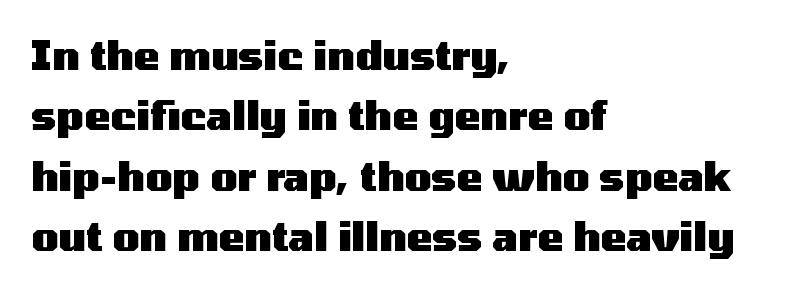
{"serif": "no", "italic": "no", "bold": "yes", "weight": "heavy", "width": "wide", "stroke_contrast": "medium", "x_height": "medium", "monospaced": "no", "underline": "no", "align": "left", "line_spacing": "normal", "line_spacing_ratio": 1.55, "letter_spacing": "normal", "letter_spacing_em": 0.0, "glyph_px": 39}
